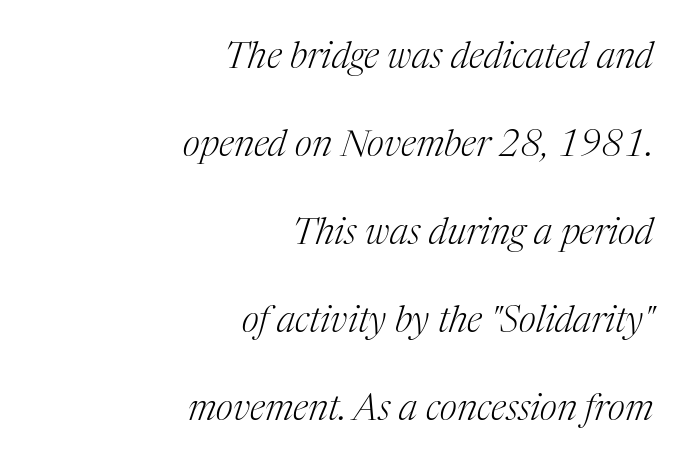
{"serif": "yes", "italic": "yes", "lean": "right", "slant_degrees": 17, "bold": "no", "weight": "light", "width": "normal", "stroke_contrast": "medium", "x_height": "medium", "monospaced": "no", "underline": "no", "align": "right", "line_spacing": "loose", "line_spacing_ratio": 2.38, "letter_spacing": "normal", "letter_spacing_em": 0.0, "glyph_px": 37}
